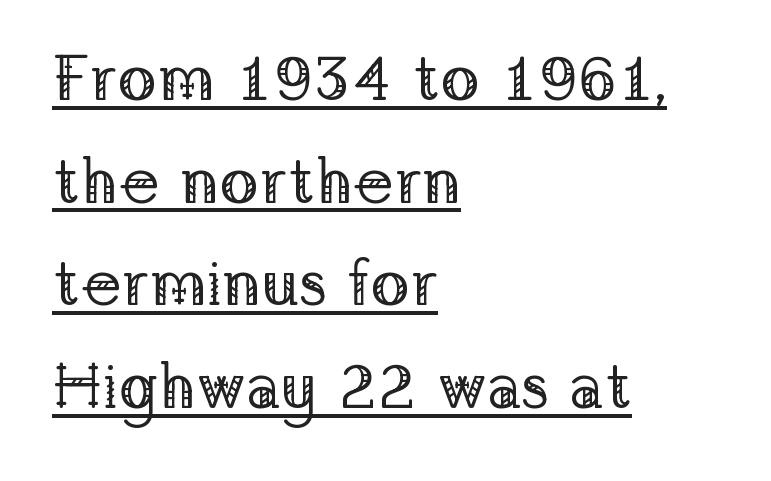
{"serif": "yes", "italic": "no", "bold": "no", "weight": "regular", "width": "normal", "stroke_contrast": "low", "x_height": "medium", "monospaced": "no", "underline": "yes", "align": "left", "line_spacing": "normal", "line_spacing_ratio": 1.58, "letter_spacing": "normal", "letter_spacing_em": 0.0, "glyph_px": 65}
